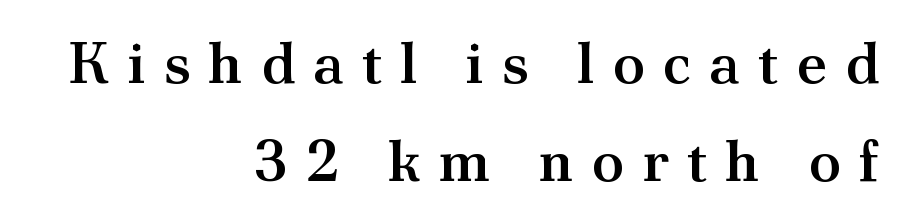
The image shows 59 px semibold serif type, upright; set right-aligned, normal line spacing (1.66x), unusually wide letter spacing (+0.3 em), not underlined; medium stroke contrast and a small x-height.
